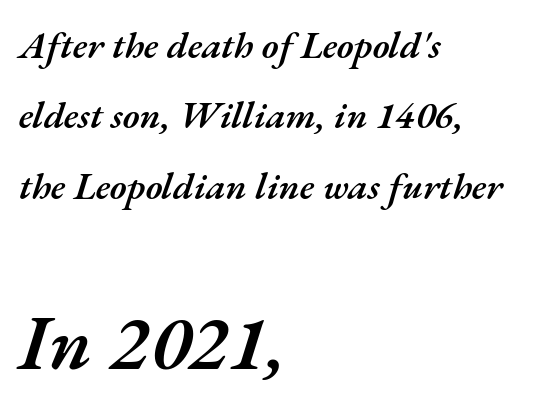
Q: Is the text bold? A: Semi-bold.
Q: Is the text italic (slanted)? A: Yes, it leans right by about 17 degrees.
Q: Is the text underlined? A: No.
Q: How is the paragraph aligned? A: Left-aligned.
Q: Is the spacing between letters normal or unusually wide? A: Normal.
Q: Which block of text is set in a larger size, the first (top) or the second (bottom)? A: The second (bottom) one.
Q: Width (condensed, normal, or wide)? A: Normal.
Q: Stroke contrast? A: Medium.
Q: x-height? A: Small.
Q: Monospaced? A: No.
